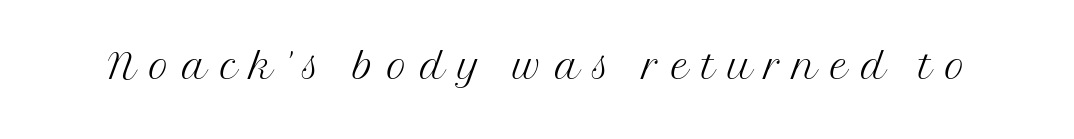
The specimen omits any rule beneath the text block's lines. You can tell from the footed stems that serif type was used. A typesetter would call this heavily tracked-out type. Looks like regular typesetting: each glyph gets only the width it needs. The strokes are not fattened; the text isn't bold.
